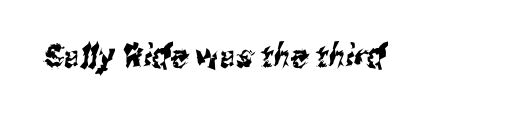
The image shows 32 px condensed sans-serif type; set normal letter spacing, not underlined; medium stroke contrast and a medium x-height.
